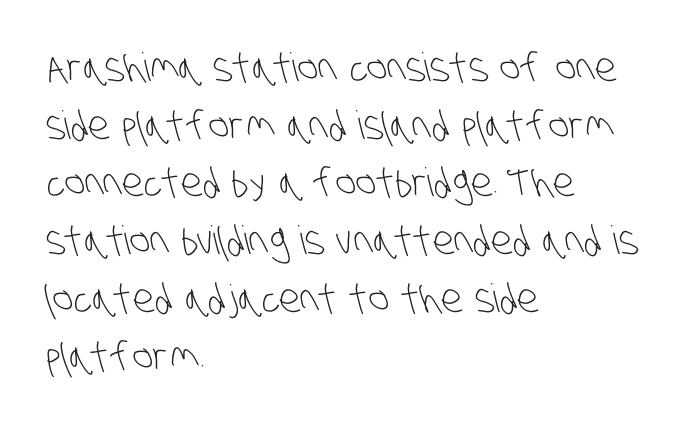
Words appear dense and cohesive because spacing is normal. Do the characters align in a grid? No, the font is proportional. Counters stay open thanks to moderate or lighter strokes. Line beginnings align vertically; line endings do not. Summary of vertical rhythm: regular, with standard interline spacing. Typographically, this falls in the sans-serif category.
